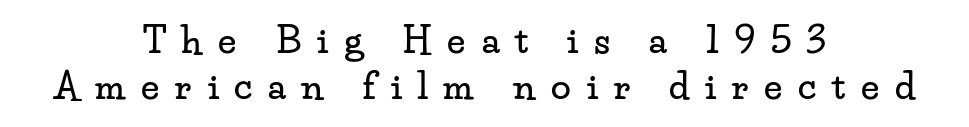
{"serif": "yes", "italic": "no", "width": "wide", "stroke_contrast": "low", "x_height": "small", "monospaced": "no", "underline": "no", "align": "center", "line_spacing": "normal", "line_spacing_ratio": 1.29, "letter_spacing": "wide", "letter_spacing_em": 0.44, "glyph_px": 36}
